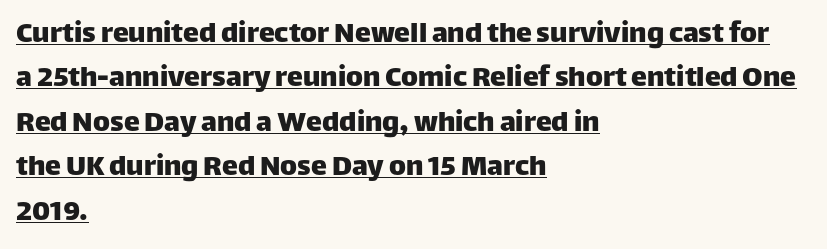
Q: Is the text italic (slanted)? A: No, it is upright.
Q: Is the typeface a serif or a sans-serif typeface? A: Sans-serif.
Q: Is the text underlined? A: Yes.
Q: How is the paragraph aligned? A: Left-aligned.
Q: Is the spacing between letters normal or unusually wide? A: Normal.
Q: Is the spacing between lines tight, normal or loose? A: Normal.
Q: Width (condensed, normal, or wide)? A: Normal.
Q: Stroke contrast? A: Low.
Q: x-height? A: Large.
Q: Monospaced? A: No.
